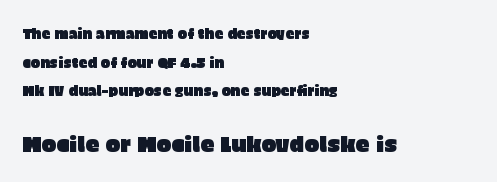
Q: Is the text italic (slanted)? A: No, it is upright.
Q: Is the text underlined? A: No.
Q: How is the paragraph aligned? A: Left-aligned.
Q: Is the spacing between letters normal or unusually wide? A: Normal.
Q: Is the spacing between lines tight, normal or loose? A: Loose.
Q: Which block of text is set in a larger size, the first (top) or the second (bottom)? A: The second (bottom) one.
